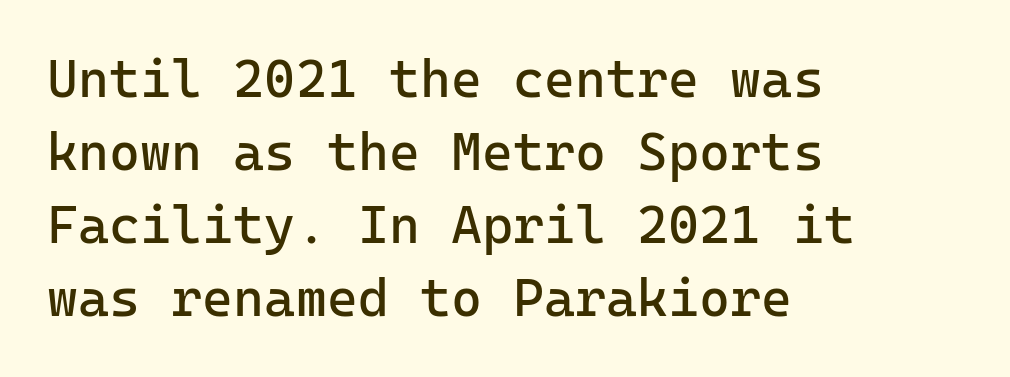
Q: Is the text bold? A: No.
Q: Is the text italic (slanted)? A: No, it is upright.
Q: Is the typeface a serif or a sans-serif typeface? A: Sans-serif.
Q: Is the text underlined? A: No.
Q: How is the paragraph aligned? A: Left-aligned.
Q: Is the spacing between letters normal or unusually wide? A: Normal.
Q: Is the spacing between lines tight, normal or loose? A: Normal.
Q: Width (condensed, normal, or wide)? A: Normal.
Q: Stroke contrast? A: Low.
Q: x-height? A: Medium.
